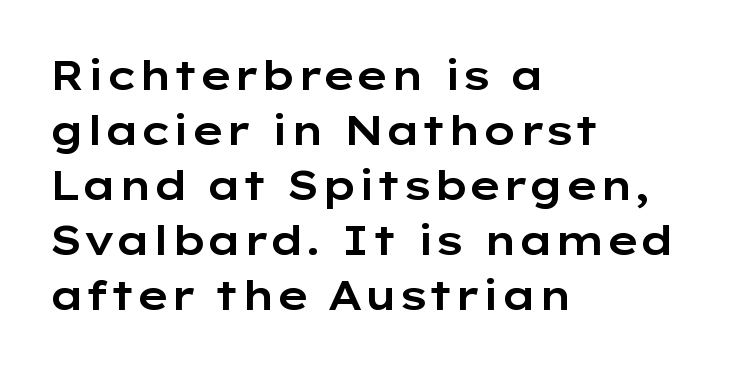
The image shows 41 px wide sans-serif type, upright; set left-aligned, normal line spacing (1.34x), normal letter spacing, not underlined; low stroke contrast and a medium x-height.
